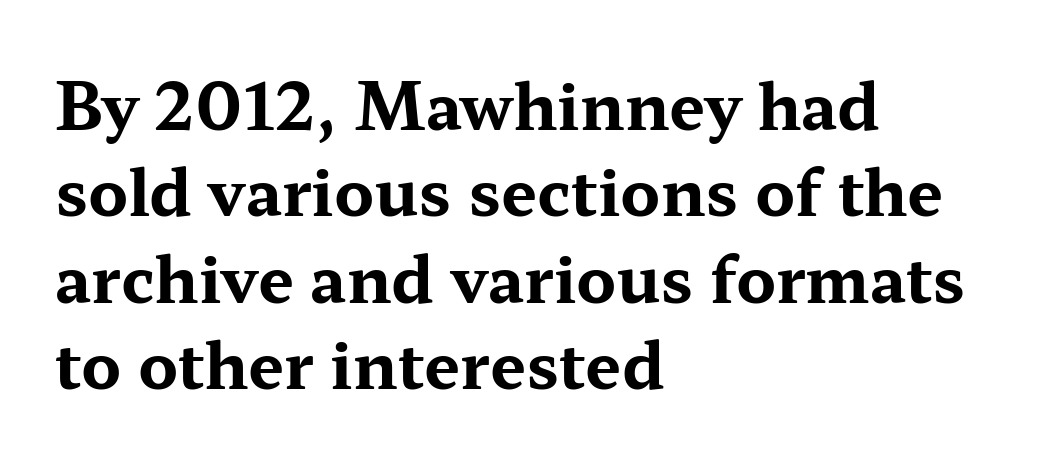
The image shows 64 px bold, wide serif type, upright; set left-aligned, normal line spacing (1.35x), normal letter spacing, not underlined; medium stroke contrast and a medium x-height.
